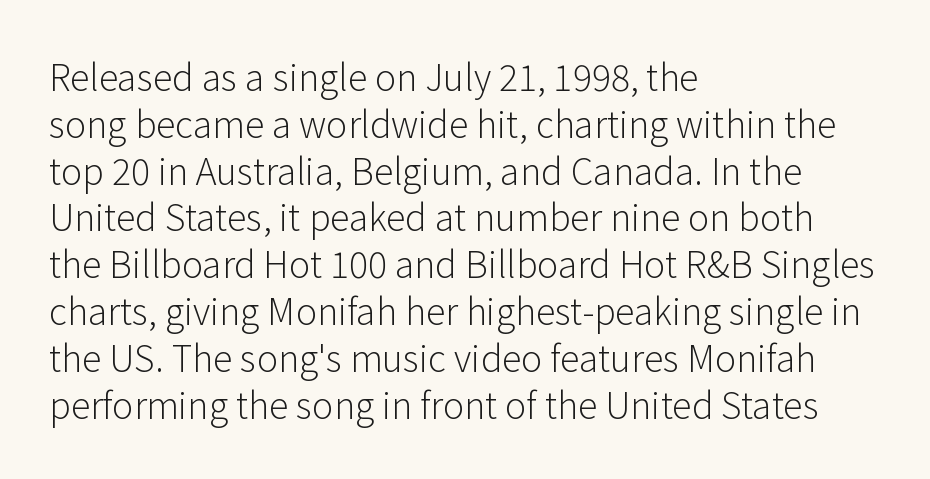
Q: Is the text bold? A: No.
Q: Is the text italic (slanted)? A: No, it is upright.
Q: Is the typeface a serif or a sans-serif typeface? A: Sans-serif.
Q: Is the text underlined? A: No.
Q: How is the paragraph aligned? A: Left-aligned.
Q: Is the spacing between letters normal or unusually wide? A: Normal.
Q: Is the spacing between lines tight, normal or loose? A: Normal.
Q: Width (condensed, normal, or wide)? A: Normal.
Q: Stroke contrast? A: Low.
Q: x-height? A: Medium.
Q: Monospaced? A: No.
